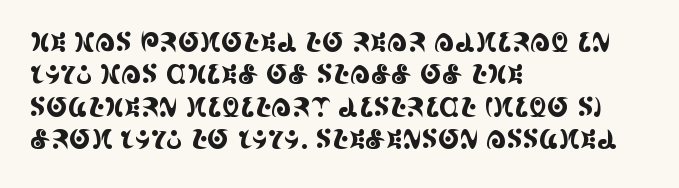
These lines sit exactly where default settings would place them. The letters stand upright; this is a roman face. Typeset ragged right — the left edge is the straight one. Just letters on the line, the space beneath them empty. Caption: standard tracking, unaltered.
